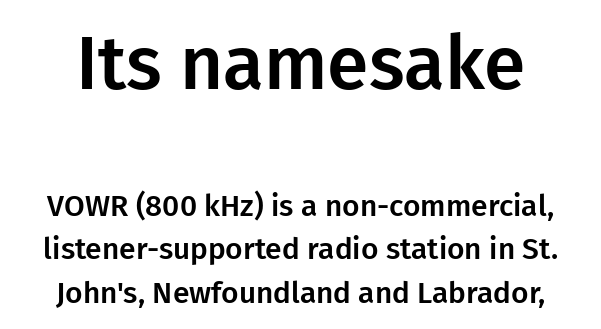
Q: Is the text italic (slanted)? A: No, it is upright.
Q: Is the typeface a serif or a sans-serif typeface? A: Sans-serif.
Q: Is the text underlined? A: No.
Q: Is the spacing between letters normal or unusually wide? A: Normal.
Q: Is the spacing between lines tight, normal or loose? A: Normal.
Q: Which block of text is set in a larger size, the first (top) or the second (bottom)? A: The first (top) one.
Q: Width (condensed, normal, or wide)? A: Normal.
Q: Stroke contrast? A: Low.
Q: x-height? A: Medium.
Q: Monospaced? A: No.
